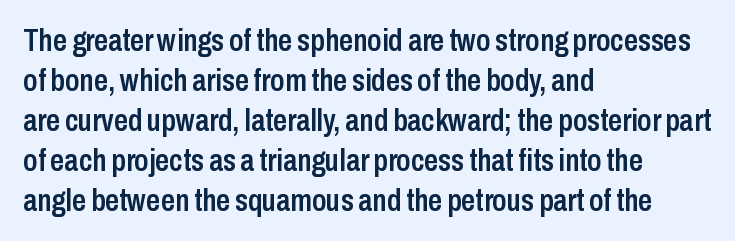
{"serif": "no", "italic": "no", "bold": "semi", "weight": "semibold", "width": "condensed", "stroke_contrast": "low", "x_height": "medium", "monospaced": "no", "underline": "no", "align": "left", "line_spacing": "normal", "line_spacing_ratio": 1.29, "letter_spacing": "normal", "letter_spacing_em": 0.0, "glyph_px": 31}
